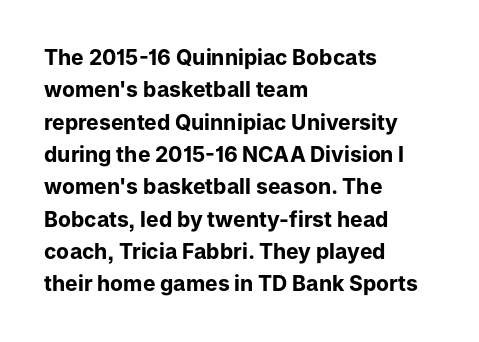
{"italic": "no", "bold": "yes", "underline": "no", "align": "left", "line_spacing": "normal", "line_spacing_ratio": 1.54, "letter_spacing": "normal", "letter_spacing_em": 0.0, "glyph_px": 21}
